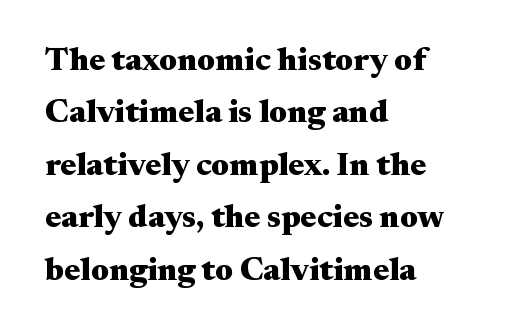
The image shows 33 px heavy, wide serif type, upright; set left-aligned, normal line spacing (1.59x), normal letter spacing, not underlined; medium stroke contrast and a small x-height.
